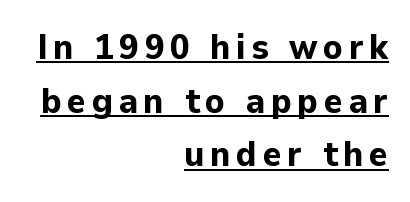
Proportional: the letters do not fall into vertical columns. Its strokes are broad and dark, the hallmark of bold type. What kind of face is this? One without serifs — a sans. These lines stack with their right ends in a neat column. The line-height multiplier appears to be the usual default. The string is rendered with underlining switched on.
